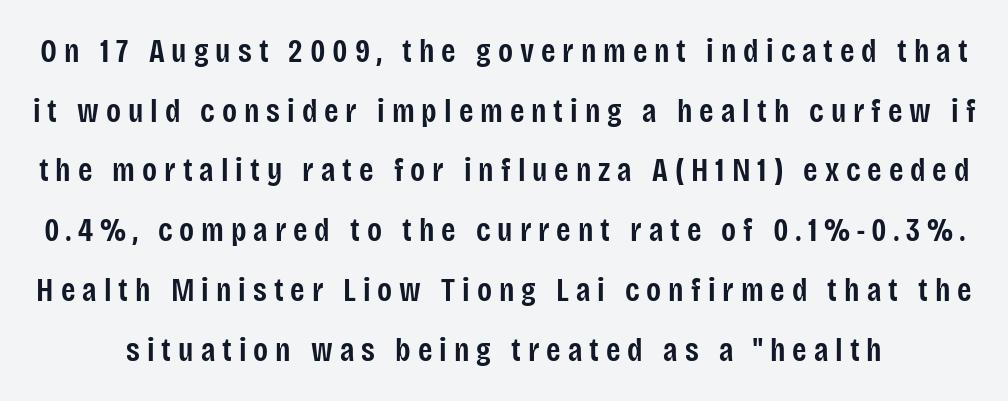
Upright lettering throughout. Unmarked baselines from the first word to the last. The rendering shows plain stroke endings on the letterforms — a sans-serif design. The letters are semibold — heavier than regular but short of a full bold. The letters advance in unequal steps, a hallmark of proportional type.
